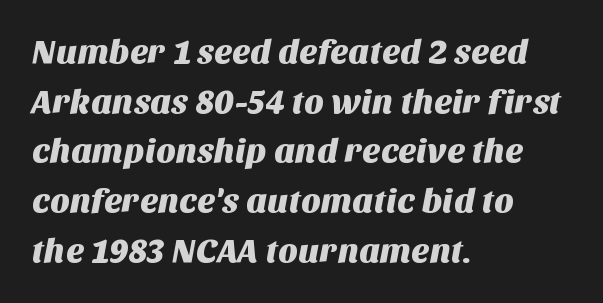
If you drew a ruler down the left edge, every line would touch it. In terms of letterform style, serifs are entirely absent. Characters follow at the spacing the type designer built in. The letters advance in unequal steps, a hallmark of proportional type. Lines of text with bare space underneath.
